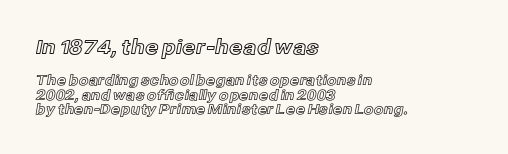
Interline gaps are noticeably narrow in this sample. The more generous point size was reserved for the upper chunk. A typesetter would call this zero additional tracking.
